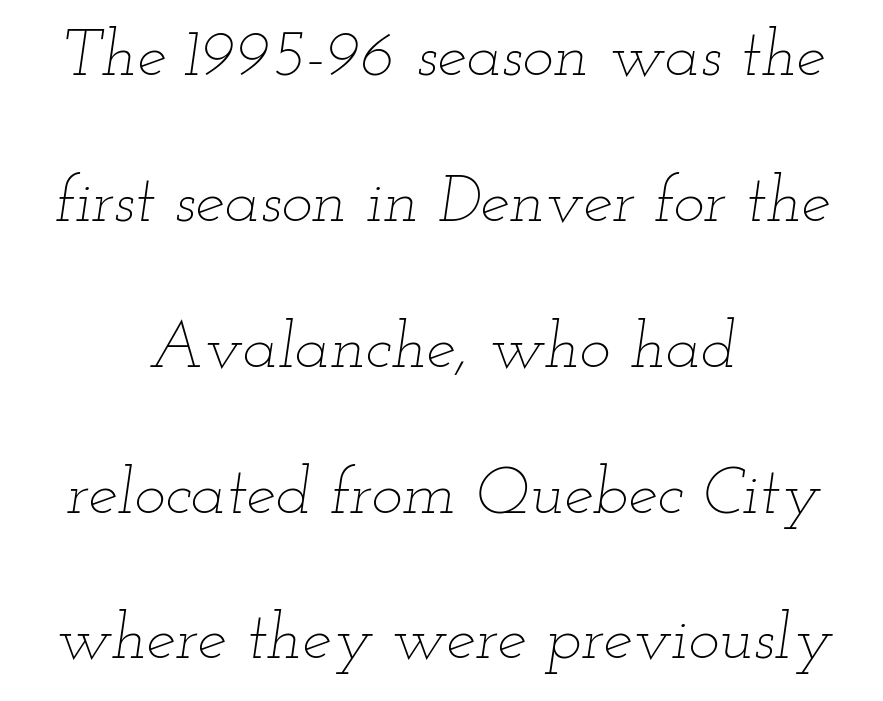
This sample has the flowing, uneven cadence of proportional lettering. The rendering positions every line midway between the sides. Characters are canted at an angle relative to the baseline's perpendicular. Unbolded letterforms with no extra heft. Airy leading.
